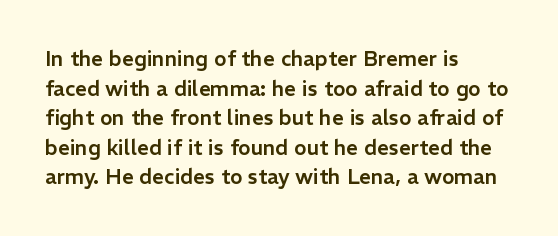
The image shows 21 px text type, upright; set left-aligned, normal line spacing (1.41x), normal letter spacing, not underlined.
